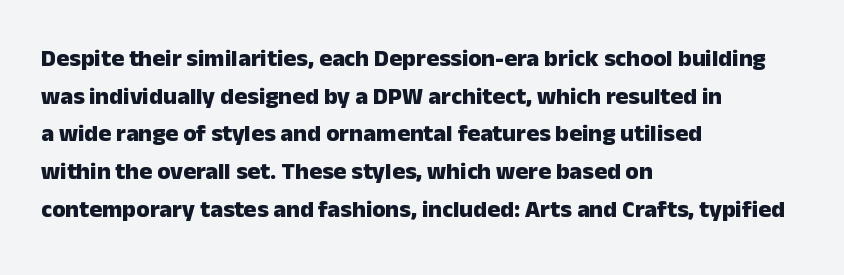
Q: Is the text bold? A: Yes.
Q: Is the text italic (slanted)? A: No, it is upright.
Q: Is the text underlined? A: No.
Q: How is the paragraph aligned? A: Left-aligned.
Q: Is the spacing between letters normal or unusually wide? A: Normal.
Q: Is the spacing between lines tight, normal or loose? A: Normal.
